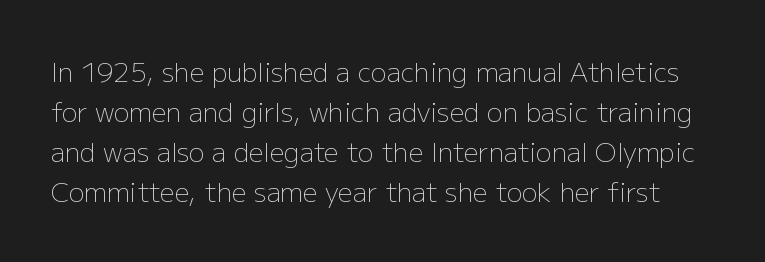
The image shows 26 px text type, upright; set normal line spacing (1.54x), normal letter spacing, not underlined.
